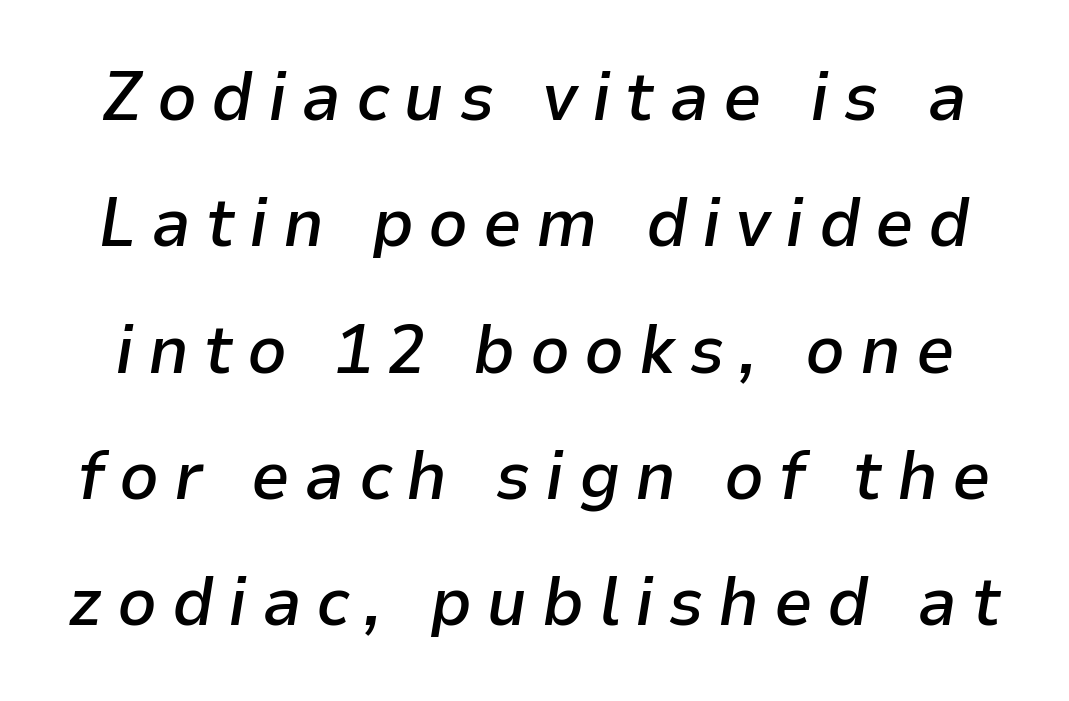
Each row of text sits above clean, open space. Observe the wide spacing: letters keep a clear distance from each other. Students, this is semibold: more ink than regular, less than bold. Slanted lettering throughout.
